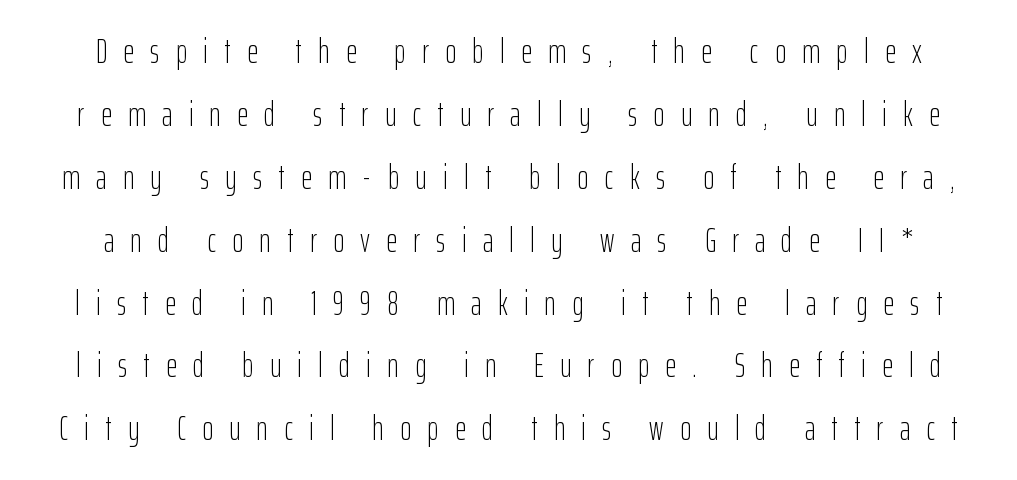
Q: Is the text bold? A: No.
Q: Is the text italic (slanted)? A: No, it is upright.
Q: Is the typeface a serif or a sans-serif typeface? A: Sans-serif.
Q: Is the text underlined? A: No.
Q: Is the spacing between letters normal or unusually wide? A: Unusually wide.
Q: Width (condensed, normal, or wide)? A: Condensed.
Q: Stroke contrast? A: Low.
Q: x-height? A: Medium.
Q: Monospaced? A: No.
